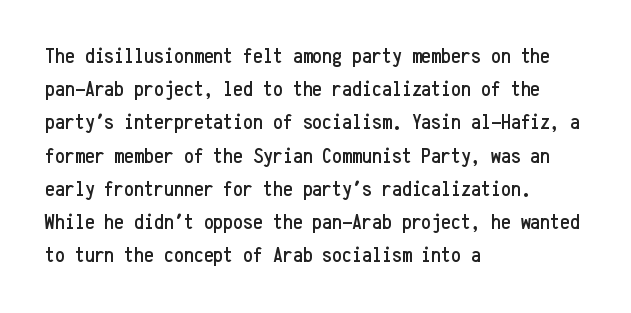
The image shows 22 px text type, upright; set left-aligned, normal line spacing (1.51x), normal letter spacing, not underlined.
